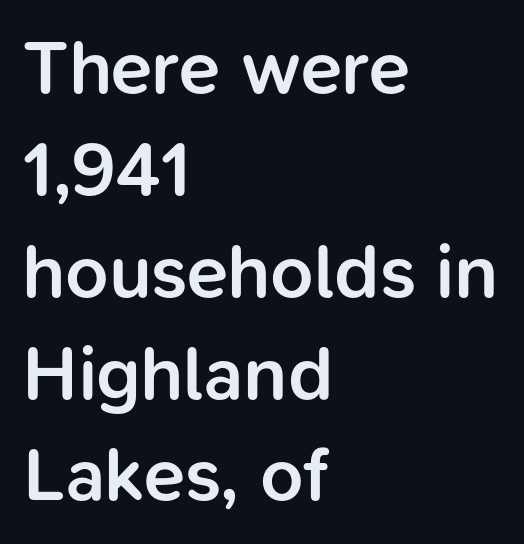
Semibold letterforms, between regular and bold. Unmarked baselines from the first word to the last. The face used here is rendered with its standard letterfit. Short and long lines alike share a common starting point at left. Does the leading feel generous? No, just average.
